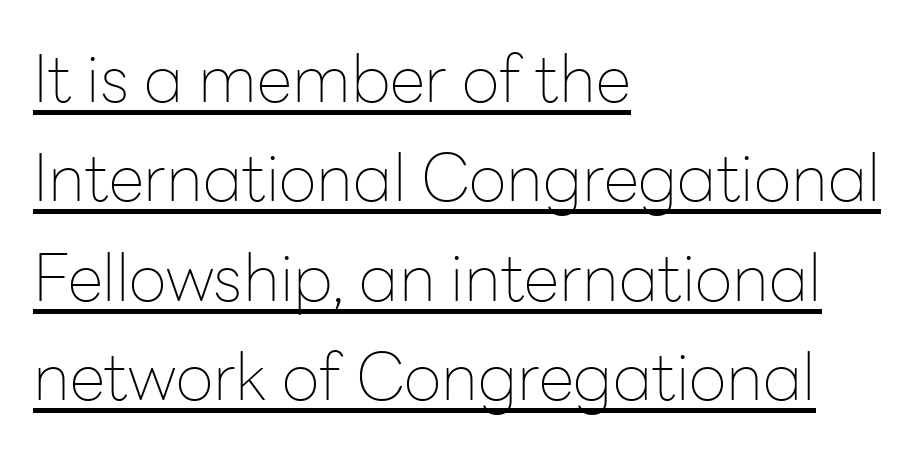
Successive baselines arrive at the customary interval. The passage is arranged the way most books set body copy — flush left. Caption: lettering with a line underneath. These lines are rendered in a variable-pitch font. The strokes carry an ordinary text weight at most. The typeface chosen for these lines omits serifs.
